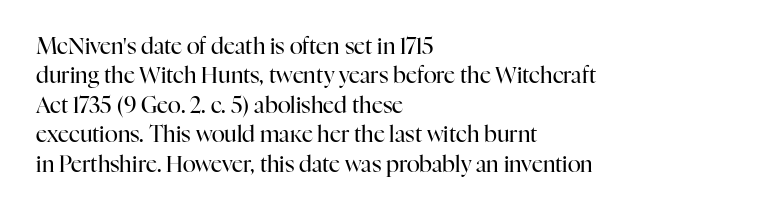
Bare-footed words on every line. Every stem runs plumb, perpendicular to the baseline. The typesetting does not lean heavy: it is not bold. Tracking value appears to be zero — textbook default spacing. The vertical gap from one line to the next is medium.
